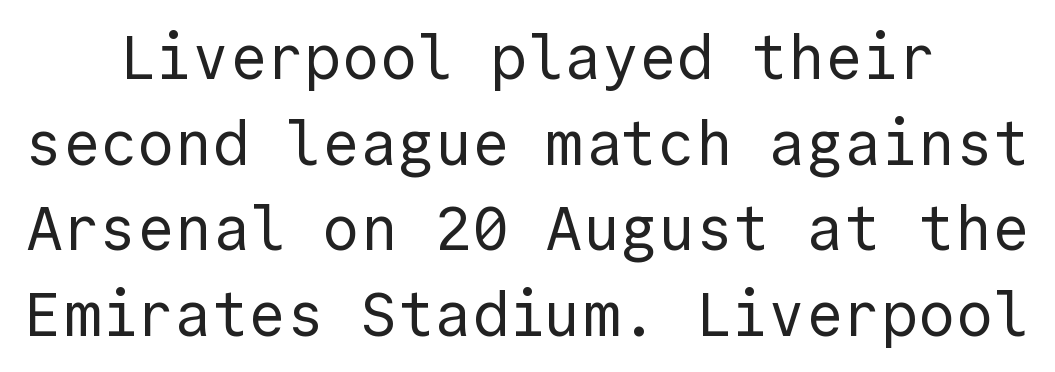
Q: Is the text bold? A: No.
Q: Is the text italic (slanted)? A: No, it is upright.
Q: Is the typeface a serif or a sans-serif typeface? A: Sans-serif.
Q: Is the text underlined? A: No.
Q: Is the spacing between letters normal or unusually wide? A: Normal.
Q: Is the spacing between lines tight, normal or loose? A: Normal.
Q: Width (condensed, normal, or wide)? A: Normal.
Q: x-height? A: Medium.
Q: Monospaced? A: Yes.
